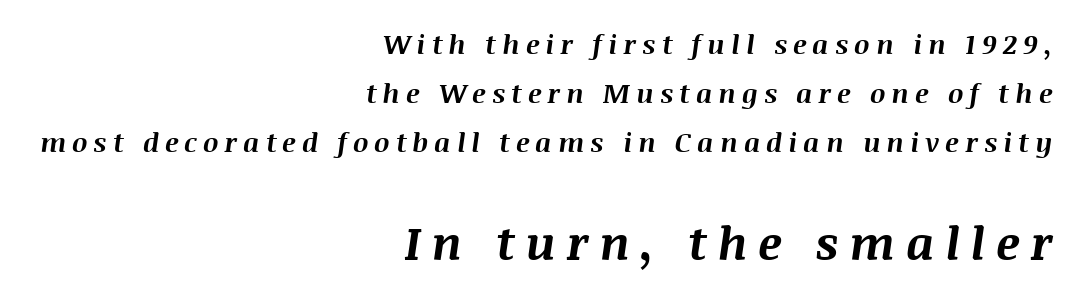
Q: Is the text bold? A: Yes.
Q: Is the text italic (slanted)? A: Yes, it leans right by about 8 degrees.
Q: Is the text underlined? A: No.
Q: How is the paragraph aligned? A: Right-aligned.
Q: Is the spacing between letters normal or unusually wide? A: Unusually wide.
Q: Which block of text is set in a larger size, the first (top) or the second (bottom)? A: The second (bottom) one.
Q: Width (condensed, normal, or wide)? A: Normal.
Q: Stroke contrast? A: Medium.
Q: x-height? A: Large.
Q: Monospaced? A: No.
